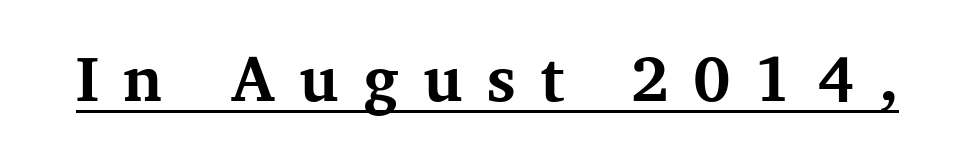
Spacing verdict: proportional, widths tailored to each character. Serifs: yes, visible at the terminals of the letterforms. Caption: lettering with a line underneath. It's the straight-up-and-down kind of type.
